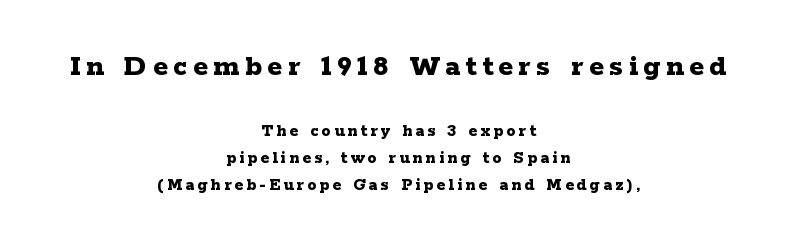
{"serif": "yes", "italic": "no", "bold": "yes", "weight": "bold", "width": "wide", "stroke_contrast": "low", "x_height": "medium", "monospaced": "no", "underline": "no", "align": "center", "line_spacing": "normal", "line_spacing_ratio": 1.51, "larger_block": "first", "size_ratio": 1.72, "glyph_px": 31}
